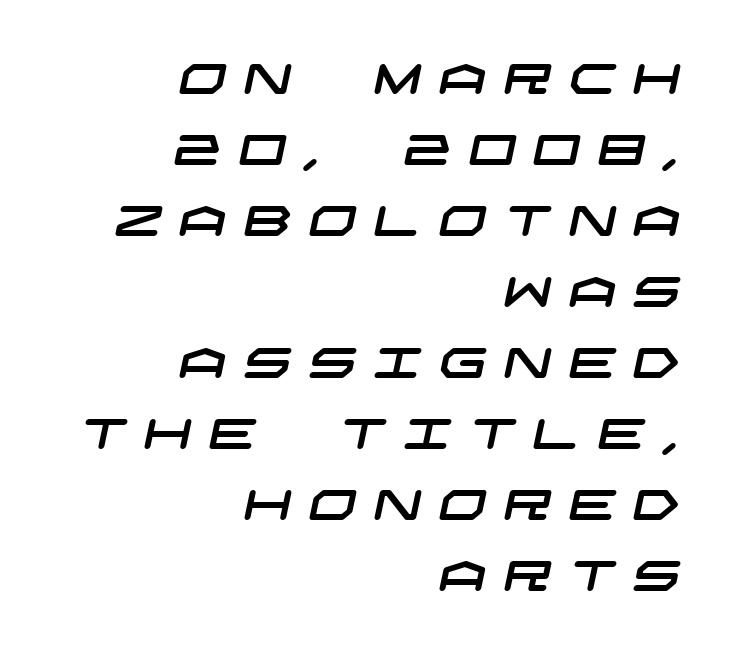
Successive baselines arrive at the customary interval. Tracking here is generous; glyphs stand well apart from one another. Right-aligned paragraph, ragged on the left. Check the space under the baseline: it is left empty.
